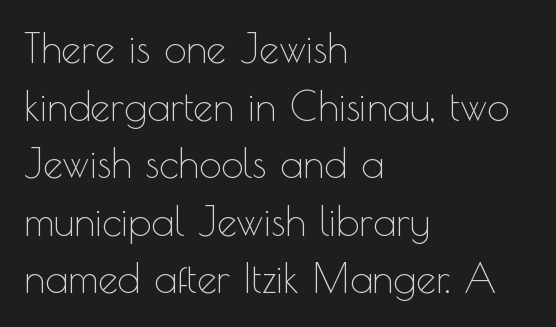
The image shows 40 px thin sans-serif type, upright; set left-aligned, normal line spacing (1.44x), normal letter spacing, not underlined; a small x-height.
